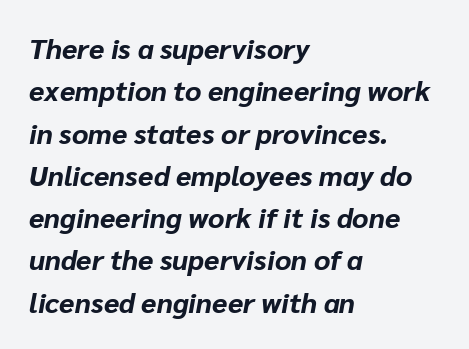
{"italic": "yes", "lean": "right", "slant_degrees": 10, "bold": "yes", "weight": "bold", "width": "normal", "stroke_contrast": "low", "x_height": "medium", "monospaced": "no", "underline": "no", "align": "left", "line_spacing": "normal", "line_spacing_ratio": 1.51, "letter_spacing": "normal", "letter_spacing_em": 0.0, "glyph_px": 28}
